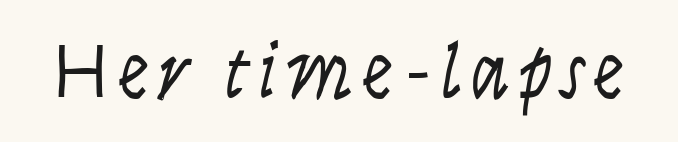
The image shows 79 px light, condensed type, italic (leaning right); set not underlined; low stroke contrast and a large x-height.
